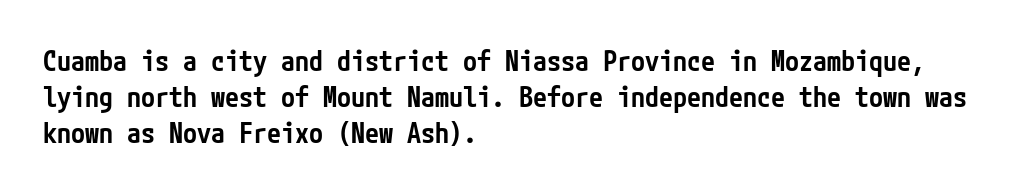
Q: Is the text bold? A: Semi-bold.
Q: Is the text italic (slanted)? A: No, it is upright.
Q: Is the typeface a serif or a sans-serif typeface? A: Sans-serif.
Q: Is the text underlined? A: No.
Q: How is the paragraph aligned? A: Left-aligned.
Q: Is the spacing between letters normal or unusually wide? A: Normal.
Q: Is the spacing between lines tight, normal or loose? A: Normal.
Q: Width (condensed, normal, or wide)? A: Condensed.
Q: Stroke contrast? A: Low.
Q: x-height? A: Medium.
